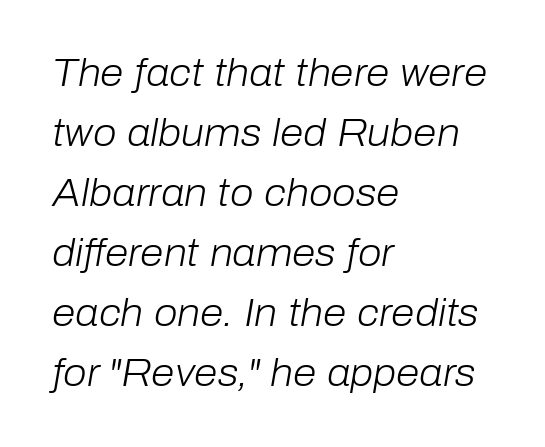
The image shows 38 px light type, italic (leaning right); set left-aligned, normal line spacing (1.58x), normal letter spacing, not underlined; low stroke contrast and a medium x-height.
